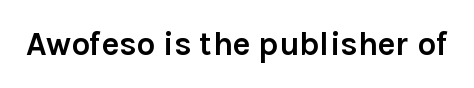
Type without underlining. A typesetter would label this face a sans. Looks like regular typesetting: each glyph gets only the width it needs. Typesetter's note: full bold, strokes at maximum text heaviness. The gaps between neighbouring characters are ordinary and unremarkable. Every stem runs plumb, perpendicular to the baseline.
